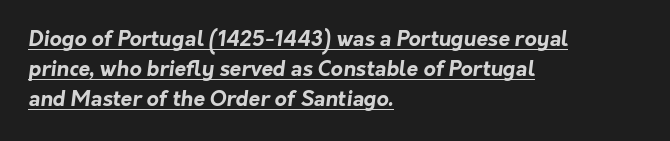
Q: Is the text bold? A: Yes.
Q: Is the text underlined? A: Yes.
Q: How is the paragraph aligned? A: Left-aligned.
Q: Is the spacing between letters normal or unusually wide? A: Normal.
Q: Is the spacing between lines tight, normal or loose? A: Normal.
